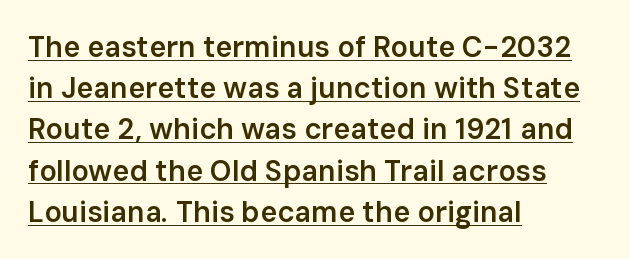
Q: Is the text bold? A: Semi-bold.
Q: Is the text italic (slanted)? A: No, it is upright.
Q: Is the typeface a serif or a sans-serif typeface? A: Sans-serif.
Q: Is the text underlined? A: Yes.
Q: How is the paragraph aligned? A: Left-aligned.
Q: Is the spacing between letters normal or unusually wide? A: Normal.
Q: Is the spacing between lines tight, normal or loose? A: Normal.
Q: Width (condensed, normal, or wide)? A: Normal.
Q: Stroke contrast? A: Low.
Q: x-height? A: Medium.
Q: Monospaced? A: No.
